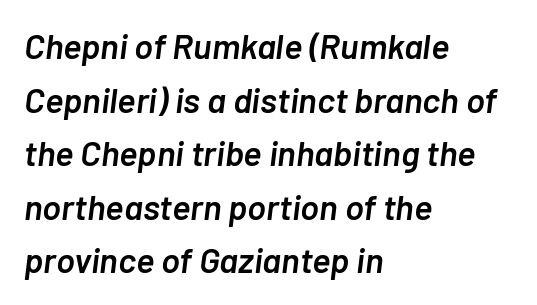
The image shows 35 px semibold type, italic (leaning right); set left-aligned, normal line spacing (1.53x), normal letter spacing, not underlined; low stroke contrast and a medium x-height.
